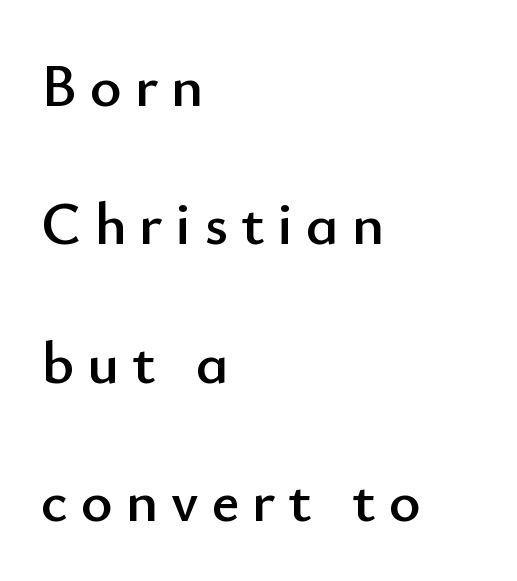
The image shows 61 px sans-serif type, upright; set left-aligned, loose line spacing (2.27x), unusually wide letter spacing (+0.21 em), not underlined; low stroke contrast and a small x-height.
